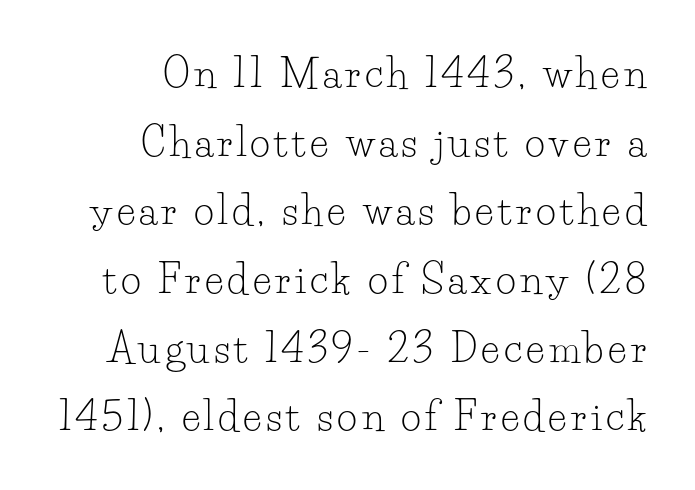
The font is comparable to plain body text, perhaps lighter. The ragged edge is on the left, which tells us the setting is flush right. Looks like regular typesetting: each glyph gets only the width it needs. The font's upright variant was chosen for this text.
